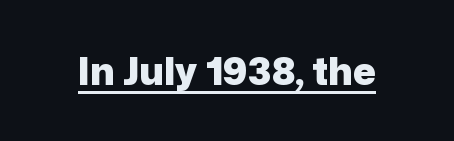
A typesetter would call this proportional, since set widths differ per character. Type style note: lacks serifs. The typography opts for an upright posture over an oblique one. Weight check: bold — yes, fully. What decoration does the sample have? An underline.
